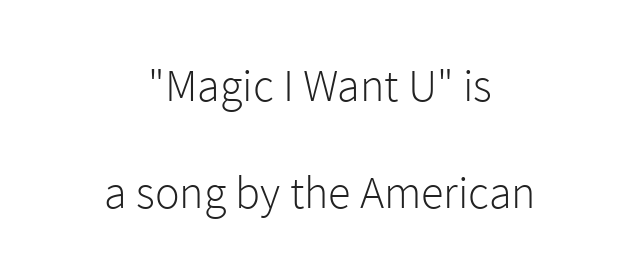
The block of text is sparse from top to bottom, with ample space between rows. A quiet, ordinary-to-light weight characterises the typeface. Here the designer chose a conventional face with non-uniform glyph widths. Horizontally, the lines are justified to the midpoint only. Caption: standard tracking, unaltered.
